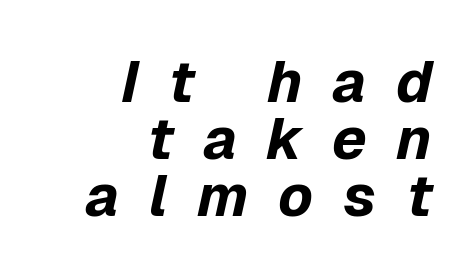
Tracking value appears strongly positive — letters spread wide. Notice how the passage keeps a crisp vertical edge on the right only. The letters are bold, with thick, heavy strokes. The rendering uses a small line-height, squeezing the rows.
